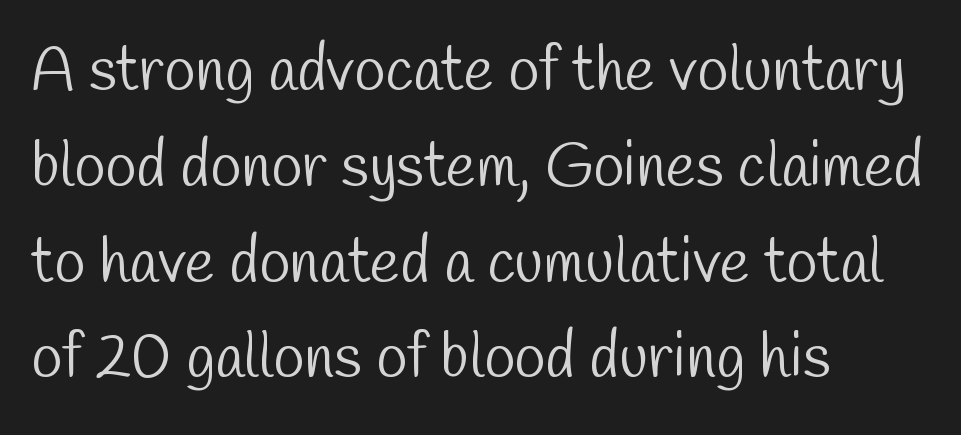
Q: Is the text bold? A: No.
Q: Is the typeface a serif or a sans-serif typeface? A: Sans-serif.
Q: Is the text underlined? A: No.
Q: How is the paragraph aligned? A: Left-aligned.
Q: Is the spacing between letters normal or unusually wide? A: Normal.
Q: Is the spacing between lines tight, normal or loose? A: Normal.
Q: Width (condensed, normal, or wide)? A: Condensed.
Q: Stroke contrast? A: Low.
Q: x-height? A: Medium.
Q: Monospaced? A: No.
